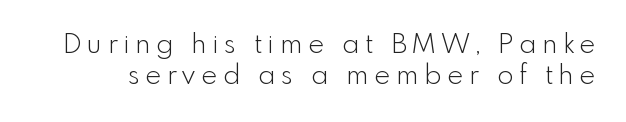
Q: Is the text bold? A: No.
Q: Is the text italic (slanted)? A: No, it is upright.
Q: Is the text underlined? A: No.
Q: Is the spacing between letters normal or unusually wide? A: Unusually wide.
Q: Is the spacing between lines tight, normal or loose? A: Tight.
